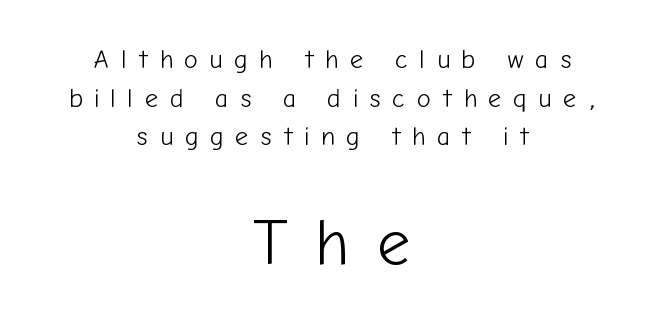
These lines are centered, leaving both edges ragged. Tracking value appears strongly positive — letters spread wide. Lines of text with bare space underneath. Bigger letters appear in the bottom chunk; the top chunk is reduced. If you measured baseline to baseline, you'd find a middling distance.
